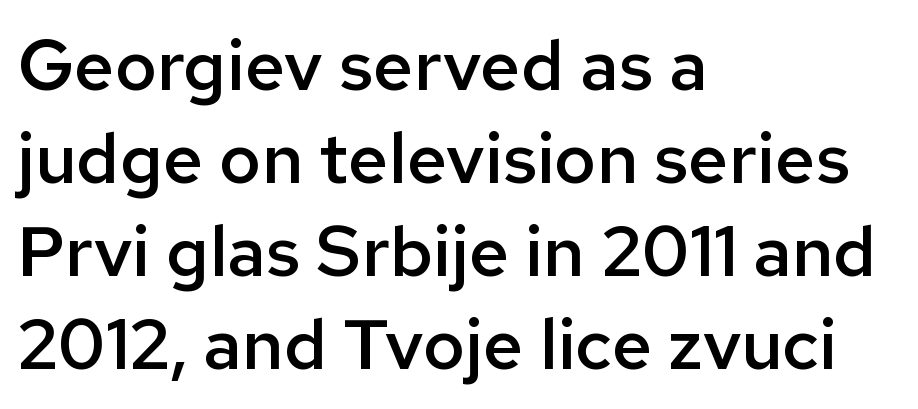
Does the weight exceed regular? Yes, but only to semibold. Glyph-to-glyph distance matches everyday printed text. The specimen reads as upright at a glance. These lines are rendered in a variable-pitch font.
